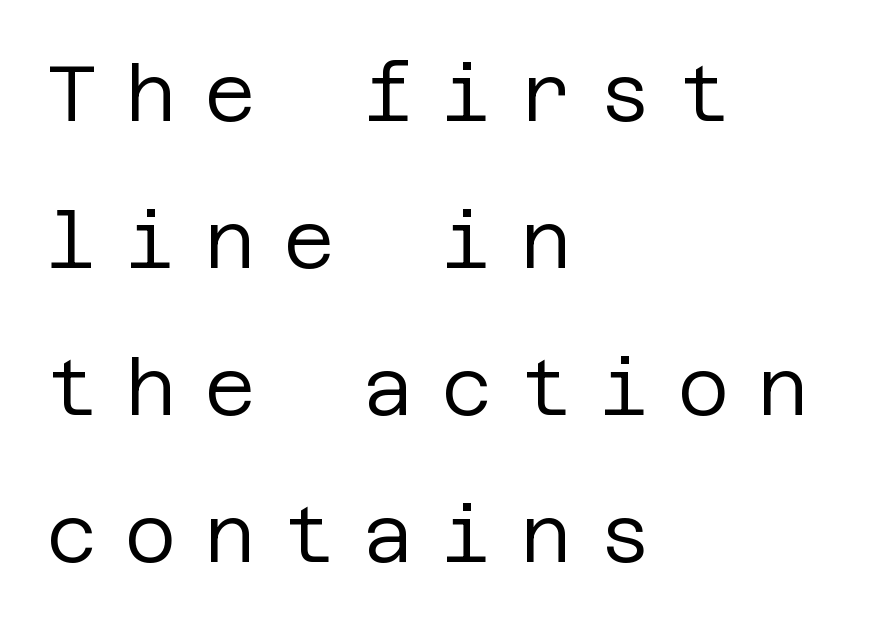
Quick note: not italic, upright. You could only call the tracking loose — the letters float apart. The type family on display is of the sans-serif kind. The font is comparable to plain body text, perhaps lighter.
